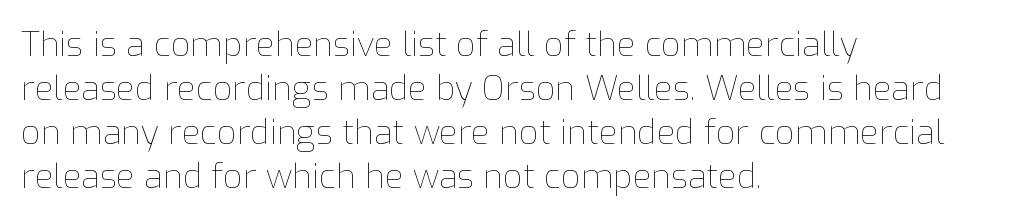
{"italic": "no", "bold": "no", "weight": "thin", "width": "normal", "stroke_contrast": "low", "x_height": "medium", "monospaced": "no", "underline": "no", "align": "left", "line_spacing": "normal", "line_spacing_ratio": 1.29, "letter_spacing": "normal", "letter_spacing_em": 0.0, "glyph_px": 34}
